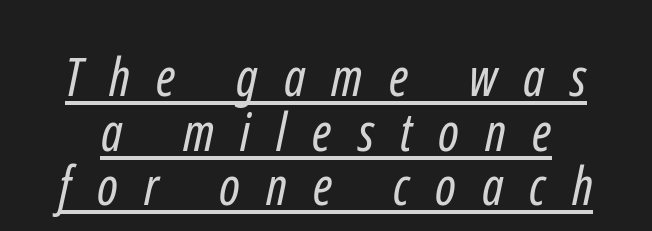
The image shows 52 px regular-weight, condensed sans-serif type; set tight line spacing (1.05x), unusually wide letter spacing (+0.5 em), underlined; low stroke contrast and a medium x-height.
